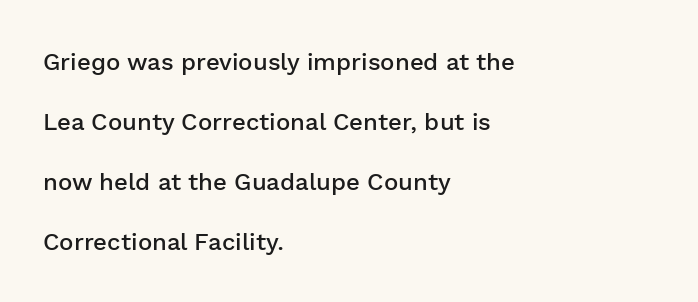
There is no visible air inserted between adjacent glyphs. This sample is left-justified, so line endings fall wherever the words run out. These words are printed semibold, heavier than regular yet not bold. Clear beneath every line of the passage.
